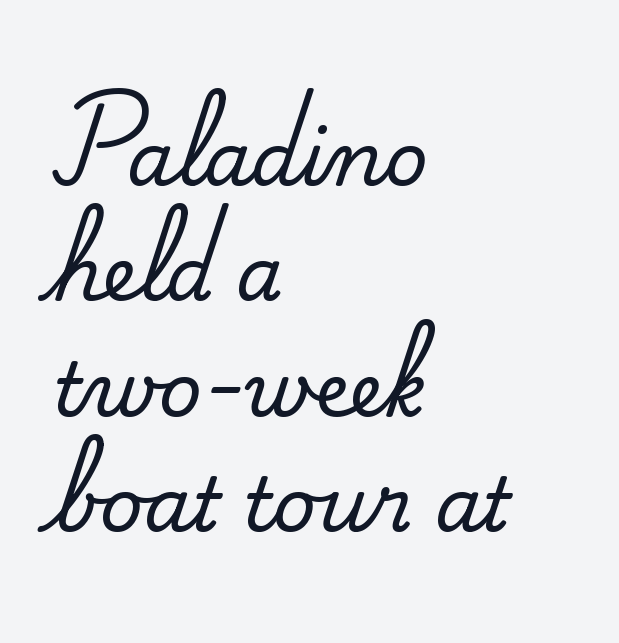
{"serif": "yes", "width": "normal", "stroke_contrast": "medium", "x_height": "small", "monospaced": "no", "underline": "no", "align": "left", "line_spacing": "normal", "line_spacing_ratio": 1.54, "letter_spacing": "normal", "letter_spacing_em": 0.0, "glyph_px": 75}
